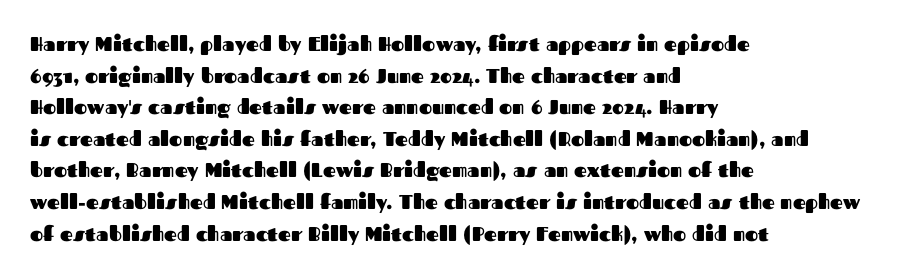
The image shows 20 px bold type, upright; set left-aligned, normal line spacing (1.58x), normal letter spacing, not underlined.
